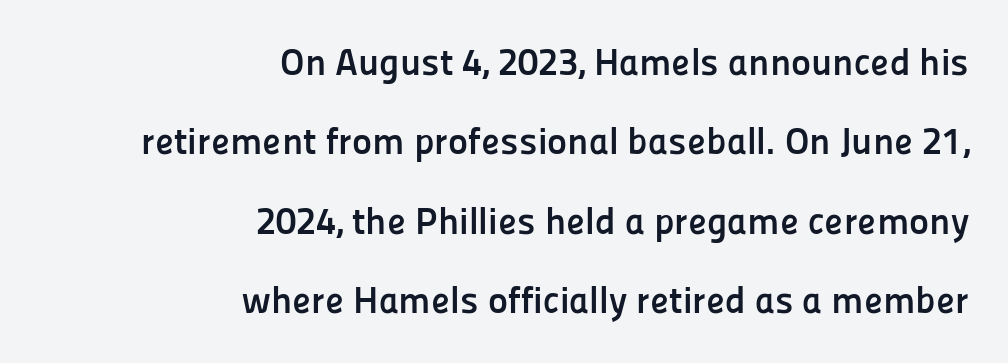
Q: Is the text bold? A: Yes.
Q: Is the text italic (slanted)? A: No, it is upright.
Q: Is the typeface a serif or a sans-serif typeface? A: Sans-serif.
Q: Is the text underlined? A: No.
Q: How is the paragraph aligned? A: Right-aligned.
Q: Is the spacing between letters normal or unusually wide? A: Normal.
Q: Is the spacing between lines tight, normal or loose? A: Loose.
Q: Width (condensed, normal, or wide)? A: Normal.
Q: Stroke contrast? A: Low.
Q: x-height? A: Medium.
Q: Monospaced? A: No.
